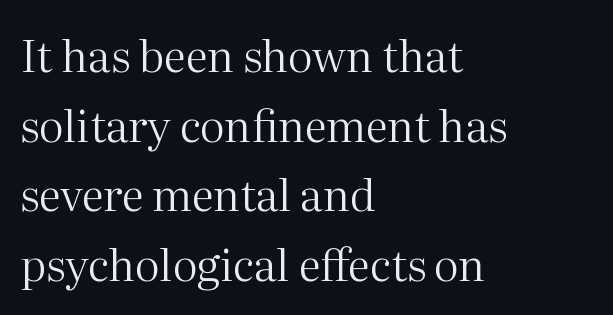
{"serif": "yes", "italic": "no", "bold": "no", "weight": "regular", "width": "normal", "stroke_contrast": "medium", "x_height": "medium", "monospaced": "no", "underline": "no", "align": "left", "line_spacing": "normal", "line_spacing_ratio": 1.58, "letter_spacing": "normal", "letter_spacing_em": 0.0, "glyph_px": 44}
